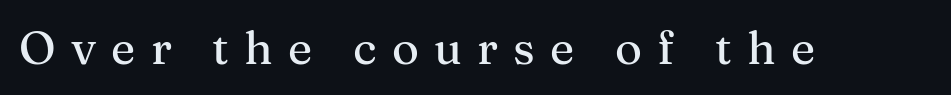
The image shows 46 px serif type, upright; set unusually wide letter spacing (+0.33 em), not underlined; medium stroke contrast and a medium x-height.
